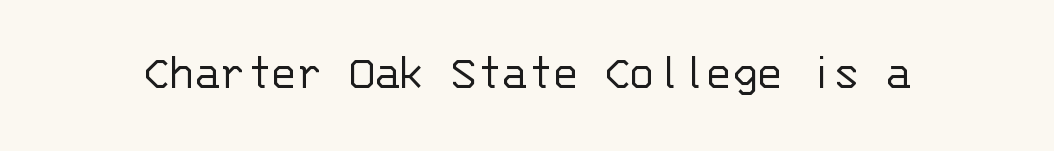
Q: Is the text bold? A: No.
Q: Is the text italic (slanted)? A: No, it is upright.
Q: Is the typeface a serif or a sans-serif typeface? A: Sans-serif.
Q: Is the text underlined? A: No.
Q: Is the spacing between letters normal or unusually wide? A: Normal.
Q: Width (condensed, normal, or wide)? A: Normal.
Q: Stroke contrast? A: Low.
Q: x-height? A: Large.
Q: Monospaced? A: Yes.
